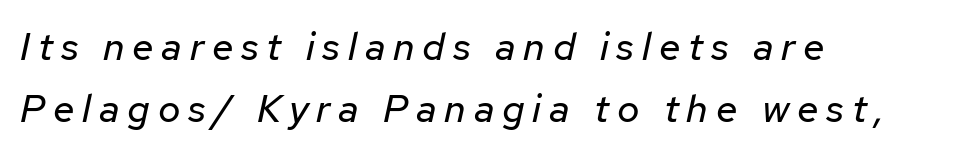
The image shows 39 px regular-weight type, italic (leaning right); set left-aligned, normal line spacing (1.6x), unusually wide letter spacing (+0.2 em), not underlined; low stroke contrast and a medium x-height.
